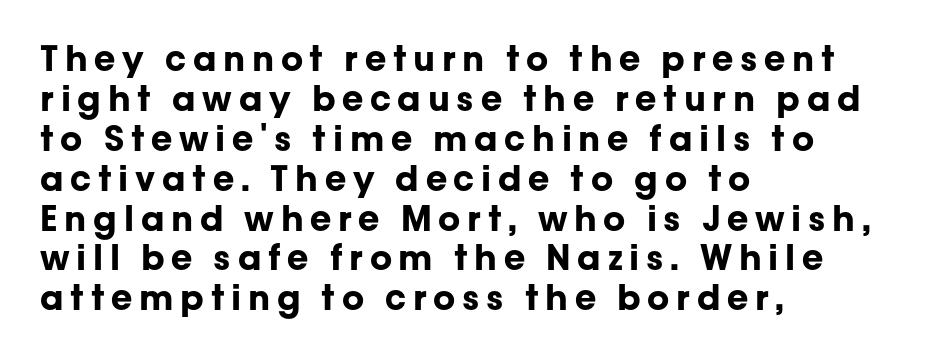
Rows of type sit shoulder to shoulder in the vertical direction. Letterform terminals end flat and unadorned throughout the passage. The font is running at its bold setting. Does the lettering tilt? It doesn't — this is upright. Line starts are locked; line ends wander.
